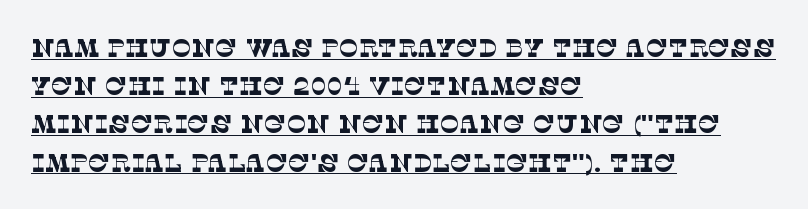
Q: Is the text bold? A: No.
Q: Is the text underlined? A: Yes.
Q: How is the paragraph aligned? A: Left-aligned.
Q: Is the spacing between letters normal or unusually wide? A: Normal.
Q: Is the spacing between lines tight, normal or loose? A: Normal.
